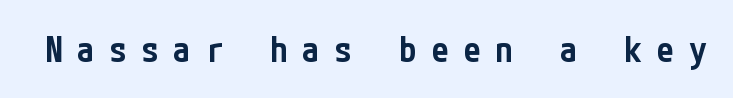
Q: Is the text bold? A: Semi-bold.
Q: Is the text italic (slanted)? A: No, it is upright.
Q: Is the typeface a serif or a sans-serif typeface? A: Sans-serif.
Q: Is the text underlined? A: No.
Q: Is the spacing between letters normal or unusually wide? A: Unusually wide.
Q: Width (condensed, normal, or wide)? A: Condensed.
Q: Stroke contrast? A: Low.
Q: x-height? A: Medium.
